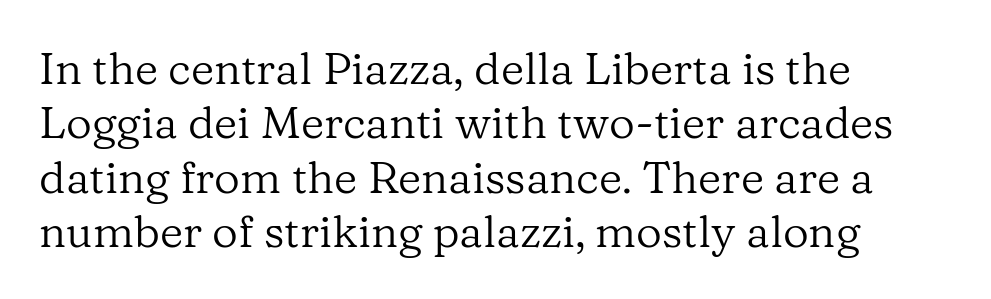
Q: Is the text bold? A: No.
Q: Is the text italic (slanted)? A: No, it is upright.
Q: Is the typeface a serif or a sans-serif typeface? A: Serif.
Q: Is the text underlined? A: No.
Q: How is the paragraph aligned? A: Left-aligned.
Q: Is the spacing between letters normal or unusually wide? A: Normal.
Q: Width (condensed, normal, or wide)? A: Normal.
Q: Stroke contrast? A: Low.
Q: x-height? A: Medium.
Q: Monospaced? A: No.
